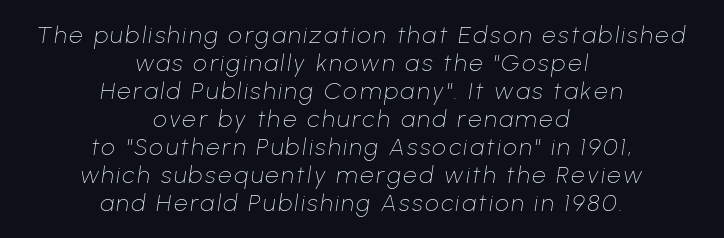
Q: Is the text bold? A: No.
Q: Is the text italic (slanted)? A: Yes, it leans right by about 8 degrees.
Q: Is the text underlined? A: No.
Q: How is the paragraph aligned? A: Centered.
